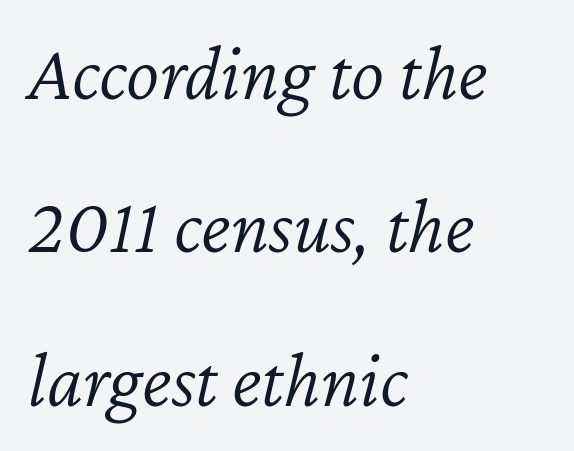
Stem width sits at or under what a default text font uses. Whoever set this chose breathing room over compactness in the vertical rhythm. The rag falls on the right side of this text block. Is this a fixed-width face? No — the glyphs have proportional, varying widths. Is the letter spacing exaggerated? No — it looks like the ordinary default.
